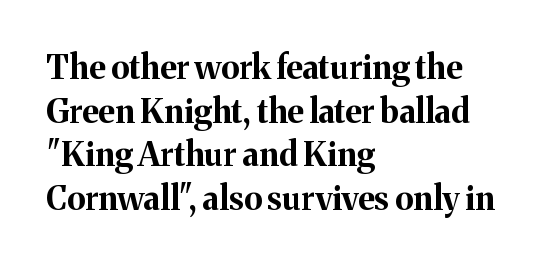
The image shows 33 px bold serif type, upright; set left-aligned, normal line spacing (1.32x), normal letter spacing, not underlined; medium stroke contrast and a medium x-height.
